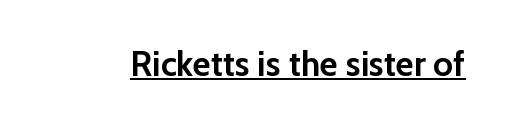
Q: Is the text bold? A: Yes.
Q: Is the text italic (slanted)? A: No, it is upright.
Q: Is the typeface a serif or a sans-serif typeface? A: Sans-serif.
Q: Is the text underlined? A: Yes.
Q: Is the spacing between letters normal or unusually wide? A: Normal.
Q: Width (condensed, normal, or wide)? A: Normal.
Q: Stroke contrast? A: Low.
Q: x-height? A: Medium.
Q: Monospaced? A: No.
